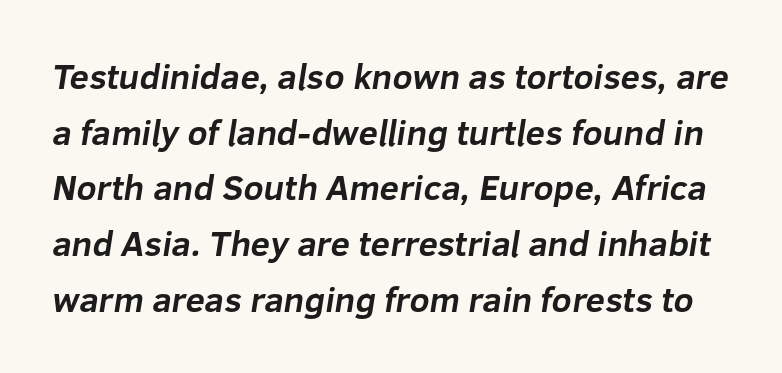
{"serif": "no", "bold": "yes", "weight": "bold", "width": "normal", "stroke_contrast": "low", "x_height": "medium", "monospaced": "no", "underline": "no", "line_spacing": "normal", "line_spacing_ratio": 1.59, "letter_spacing": "normal", "letter_spacing_em": 0.0, "glyph_px": 35}
